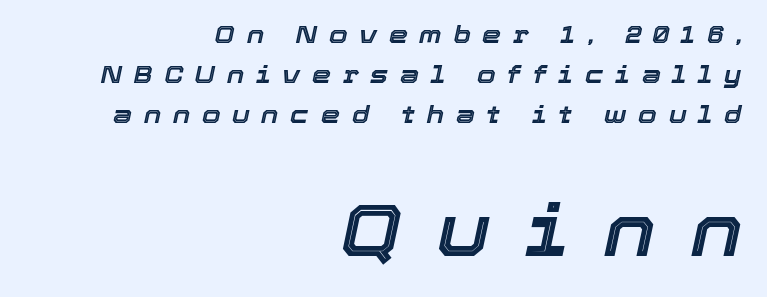
Does the copy run flush right? Yes — the right margin is perfectly even. Spacing between characters has been opened up far beyond the box default. Notice how descenders clear the ascenders below comfortably — that's standard leading. Quick note: italic. This rendering features lettering with no underline. These lines are rendered in a variable-pitch font.
